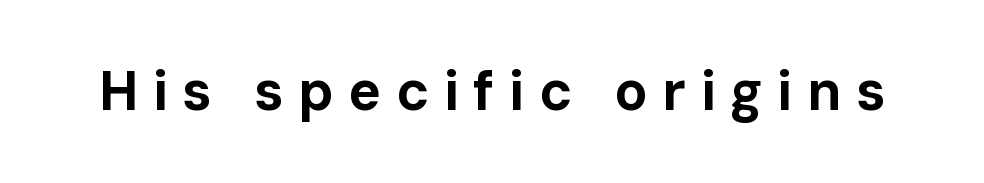
Q: Is the text bold? A: Yes.
Q: Is the text italic (slanted)? A: No, it is upright.
Q: Is the typeface a serif or a sans-serif typeface? A: Sans-serif.
Q: Is the text underlined? A: No.
Q: Is the spacing between letters normal or unusually wide? A: Unusually wide.
Q: Width (condensed, normal, or wide)? A: Normal.
Q: Stroke contrast? A: Low.
Q: x-height? A: Medium.
Q: Monospaced? A: No.
